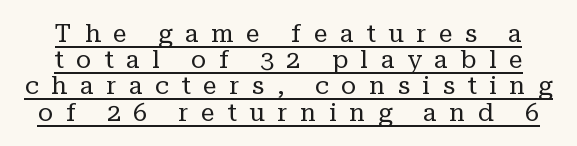
Q: Is the text bold? A: No.
Q: Is the text italic (slanted)? A: No, it is upright.
Q: Is the text underlined? A: Yes.
Q: Is the spacing between letters normal or unusually wide? A: Unusually wide.
Q: Is the spacing between lines tight, normal or loose? A: Tight.
